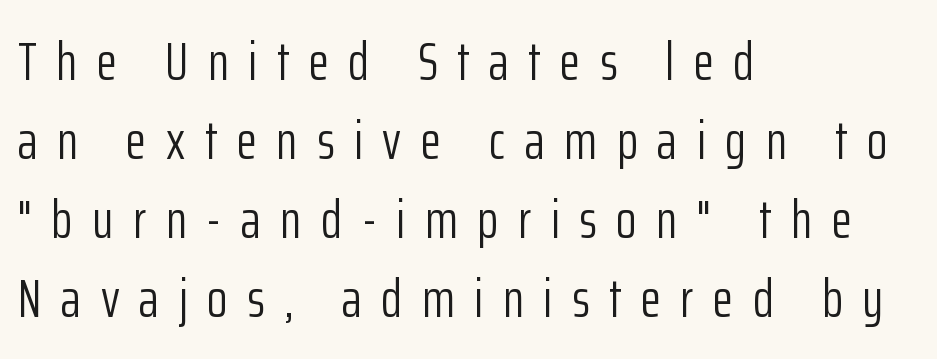
{"serif": "no", "italic": "no", "bold": "no", "weight": "light", "width": "condensed", "stroke_contrast": "low", "x_height": "medium", "monospaced": "no", "underline": "no", "align": "left", "line_spacing": "normal", "line_spacing_ratio": 1.46, "letter_spacing": "wide", "letter_spacing_em": 0.36, "glyph_px": 54}
